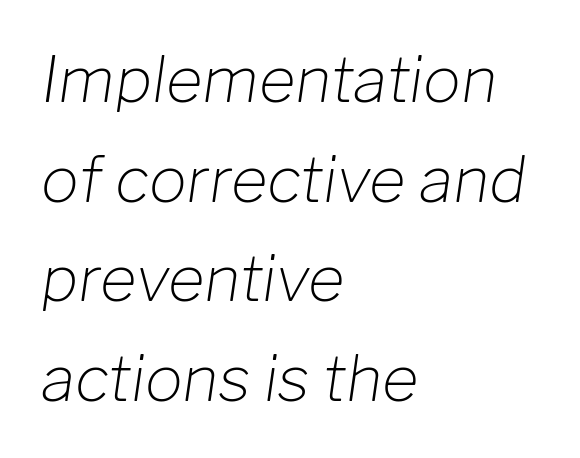
The image shows 63 px light type, italic (leaning right); set left-aligned, normal line spacing (1.58x), normal letter spacing, not underlined; low stroke contrast and a medium x-height.
